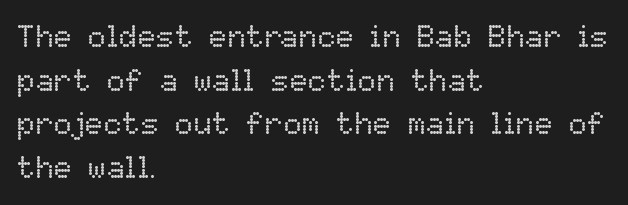
These lines are set flush left with a ragged right edge. Unlike italic type, these characters show no tilt at all. The leading is moderate, giving the passage an even texture. Each row of text sits above clean, open space. Tracking value appears to be zero — textbook default spacing.
